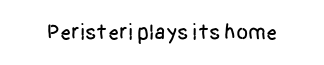
Q: Is the text italic (slanted)? A: No, it is upright.
Q: Is the text underlined? A: No.
Q: Is the spacing between letters normal or unusually wide? A: Normal.
